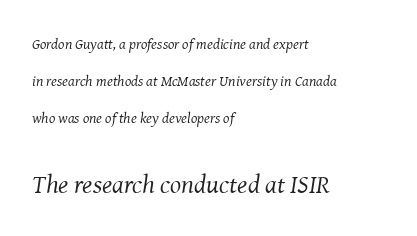
Q: Is the text bold? A: No.
Q: Is the text italic (slanted)? A: Yes, it leans right by about 8 degrees.
Q: Is the text underlined? A: No.
Q: How is the paragraph aligned? A: Left-aligned.
Q: Is the spacing between letters normal or unusually wide? A: Normal.
Q: Is the spacing between lines tight, normal or loose? A: Loose.
Q: Which block of text is set in a larger size, the first (top) or the second (bottom)? A: The second (bottom) one.
